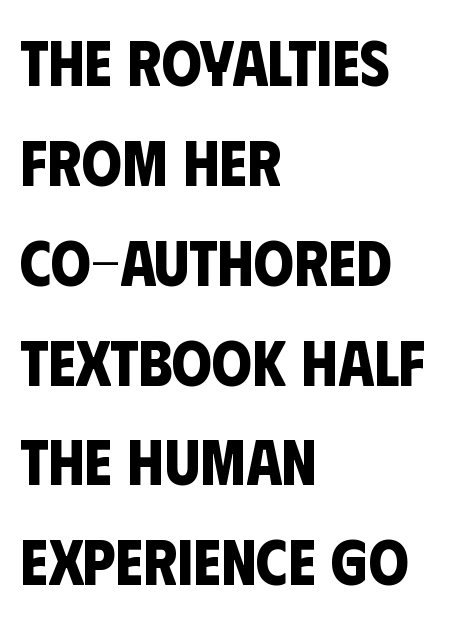
Stroke terminals: plain, sans-serif. Set as a true bold cut, around the 700 mark. Compared with typical paragraphs, the rows here are spaced about the same. Casual observation: everything's shoved over to the left. This rendering features lettering with no underline.
